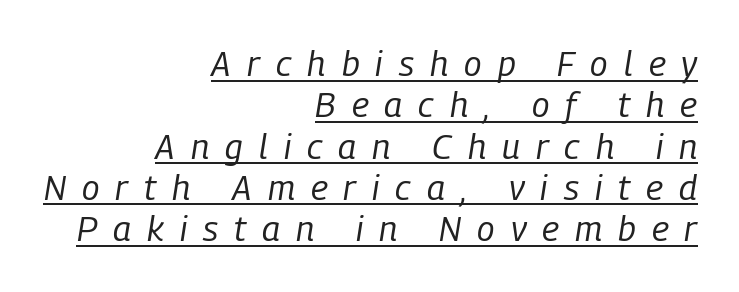
The image shows 35 px regular-weight, condensed type, italic (leaning right); set right-aligned, line spacing 1.18x, unusually wide letter spacing (+0.46 em), underlined; low stroke contrast and a medium x-height.
